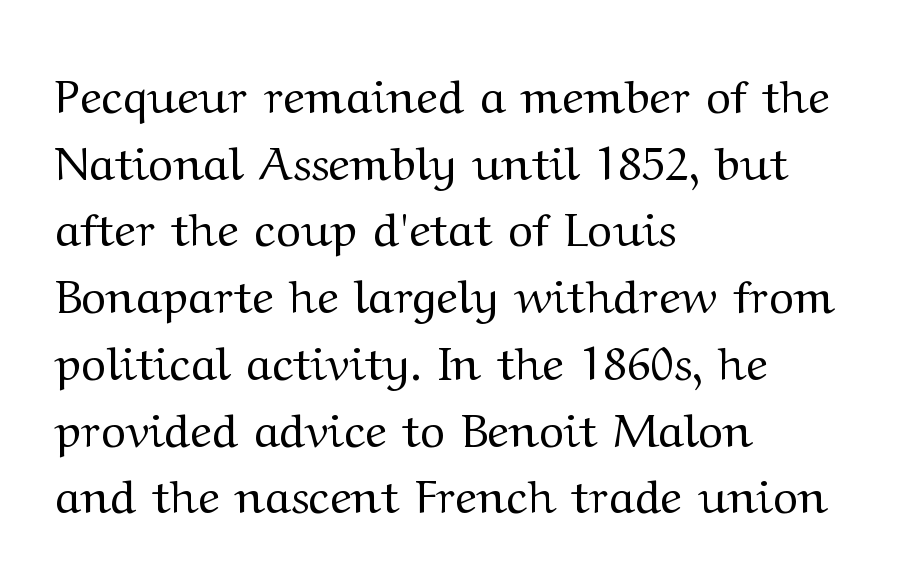
{"serif": "yes", "italic": "no", "bold": "no", "weight": "regular", "width": "wide", "stroke_contrast": "medium", "x_height": "medium", "monospaced": "no", "underline": "no", "align": "left", "line_spacing": "normal", "line_spacing_ratio": 1.42, "letter_spacing": "normal", "letter_spacing_em": 0.0, "glyph_px": 47}
